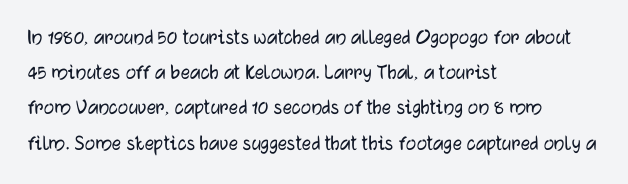
The designer left line spacing at the default. The face used here is rendered with its standard letterfit. The letters stand upright; this is a roman face. The rag falls on the right side of this text block. The words here are not underlined.
